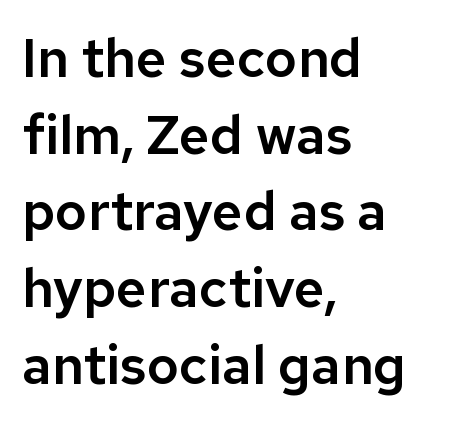
The image shows 54 px sans-serif type, upright; set left-aligned, normal line spacing (1.42x), normal letter spacing, not underlined; low stroke contrast and a medium x-height.
